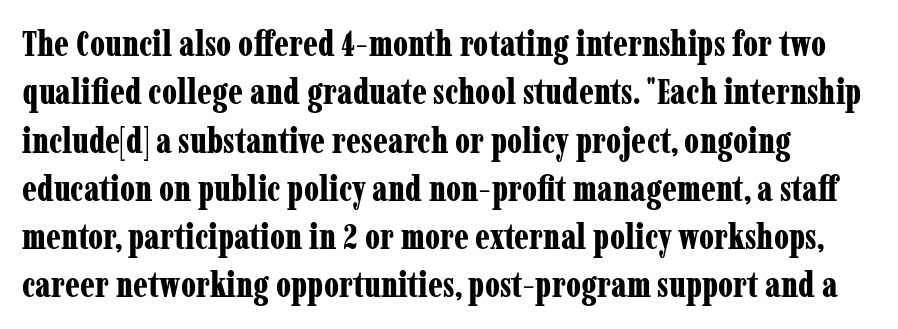
Q: Is the text bold? A: Yes.
Q: Is the text italic (slanted)? A: No, it is upright.
Q: Is the typeface a serif or a sans-serif typeface? A: Serif.
Q: Is the text underlined? A: No.
Q: Is the spacing between letters normal or unusually wide? A: Normal.
Q: Is the spacing between lines tight, normal or loose? A: Normal.
Q: Width (condensed, normal, or wide)? A: Condensed.
Q: Stroke contrast? A: Low.
Q: x-height? A: Medium.
Q: Monospaced? A: No.
